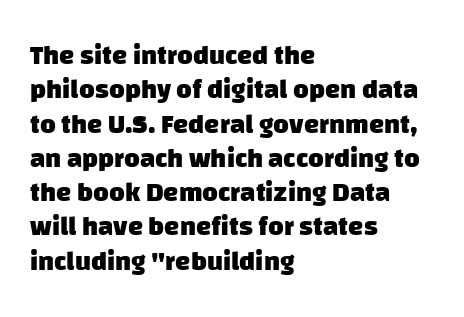
Q: Is the text bold? A: Yes.
Q: Is the text underlined? A: No.
Q: How is the paragraph aligned? A: Left-aligned.
Q: Is the spacing between letters normal or unusually wide? A: Normal.
Q: Is the spacing between lines tight, normal or loose? A: Normal.
